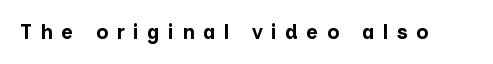
Q: Is the text bold? A: Yes.
Q: Is the text italic (slanted)? A: No, it is upright.
Q: Is the text underlined? A: No.
Q: Is the spacing between letters normal or unusually wide? A: Unusually wide.
